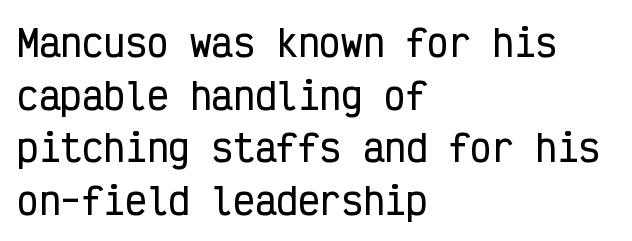
The paragraph shown leans on its left margin. The rendering shows plain stroke endings on the letterforms — a sans-serif design. Regular leading. A typesetter would call this monospace, since all characters share one set width. Ascenders rise straight up at ninety degrees. Default kerning and tracking; the words read as compact shapes.
